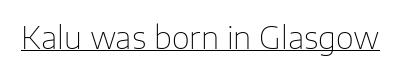
The image shows 31 px thin sans-serif type, upright; set normal letter spacing, underlined; low stroke contrast and a medium x-height.
